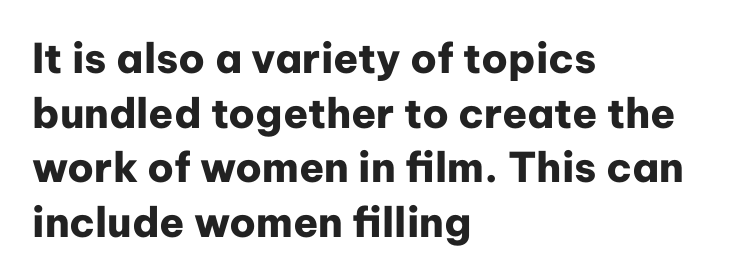
Q: Is the text bold? A: Yes.
Q: Is the text italic (slanted)? A: No, it is upright.
Q: Is the typeface a serif or a sans-serif typeface? A: Sans-serif.
Q: Is the text underlined? A: No.
Q: How is the paragraph aligned? A: Left-aligned.
Q: Is the spacing between letters normal or unusually wide? A: Normal.
Q: Is the spacing between lines tight, normal or loose? A: Normal.
Q: Width (condensed, normal, or wide)? A: Normal.
Q: Stroke contrast? A: Low.
Q: x-height? A: Medium.
Q: Monospaced? A: No.
